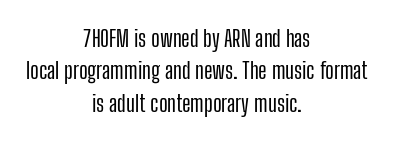
The image shows 23 px text type, upright; set centered, normal line spacing (1.41x), normal letter spacing, not underlined.
